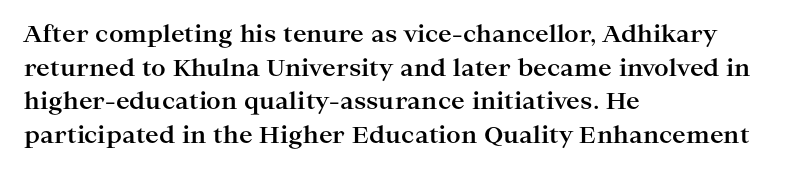
The image shows 23 px bold type, upright; set left-aligned, normal line spacing (1.46x), normal letter spacing, not underlined.
